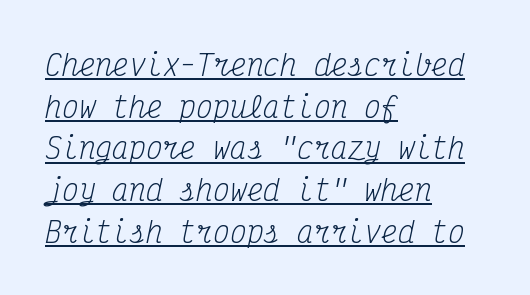
Q: Is the text bold? A: No.
Q: Is the text italic (slanted)? A: Yes, it leans right by about 12 degrees.
Q: Is the typeface a serif or a sans-serif typeface? A: Serif.
Q: Is the text underlined? A: Yes.
Q: How is the paragraph aligned? A: Left-aligned.
Q: Is the spacing between letters normal or unusually wide? A: Normal.
Q: Is the spacing between lines tight, normal or loose? A: Normal.
Q: Width (condensed, normal, or wide)? A: Condensed.
Q: Stroke contrast? A: Medium.
Q: x-height? A: Medium.
Q: Monospaced? A: Yes.
